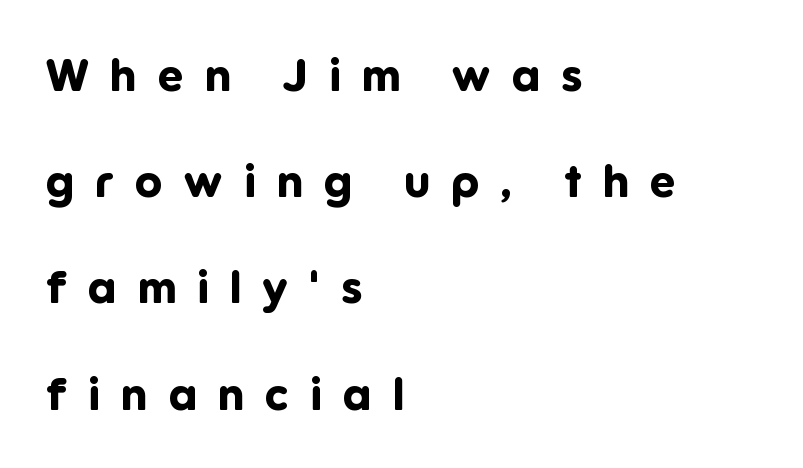
{"serif": "no", "italic": "no", "bold": "yes", "weight": "bold", "width": "normal", "stroke_contrast": "low", "x_height": "medium", "monospaced": "no", "underline": "no", "align": "left", "line_spacing": "loose", "line_spacing_ratio": 2.36, "letter_spacing": "wide", "letter_spacing_em": 0.48, "glyph_px": 45}
